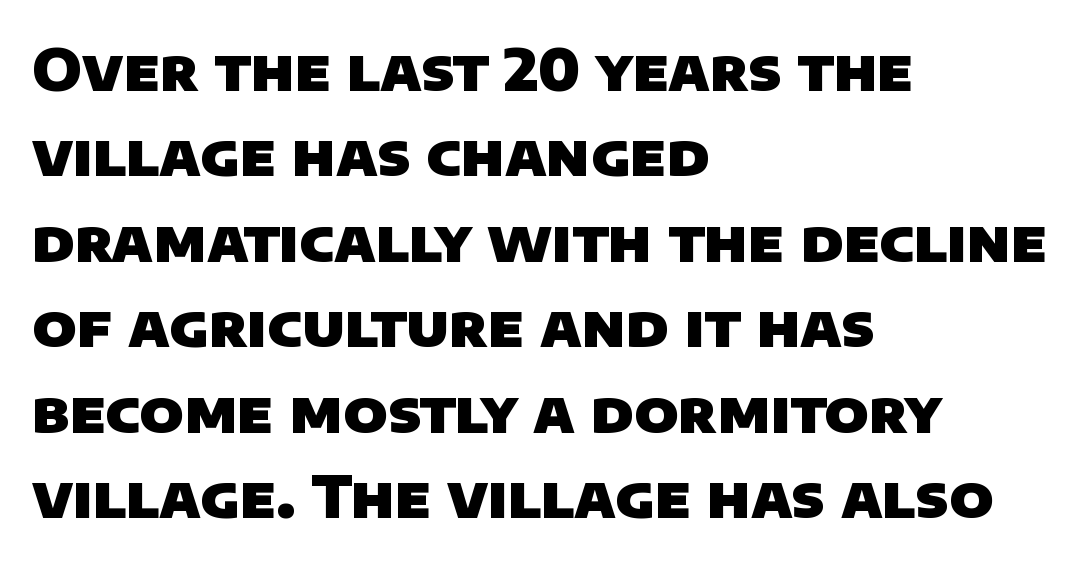
Compared with typical body copy, the letter spacing here is the same. The baseline area is clear. Which margin do the lines hug? The left one — the right edge is uneven. The leading is moderate, giving the passage an even texture.
